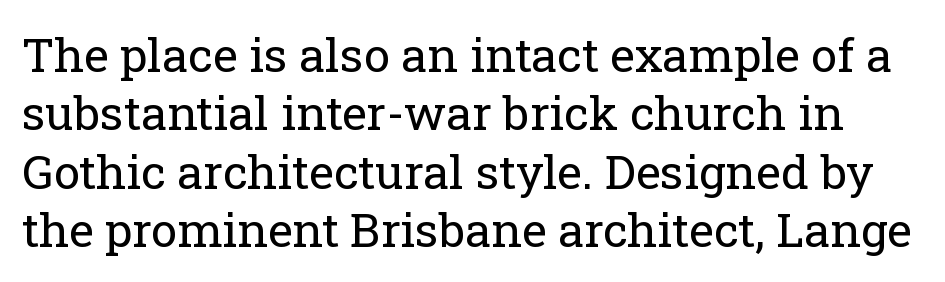
{"serif": "yes", "italic": "no", "bold": "no", "weight": "regular", "width": "normal", "stroke_contrast": "low", "x_height": "medium", "monospaced": "no", "underline": "no", "line_spacing_ratio": 1.24, "letter_spacing": "normal", "letter_spacing_em": 0.0, "glyph_px": 47}
